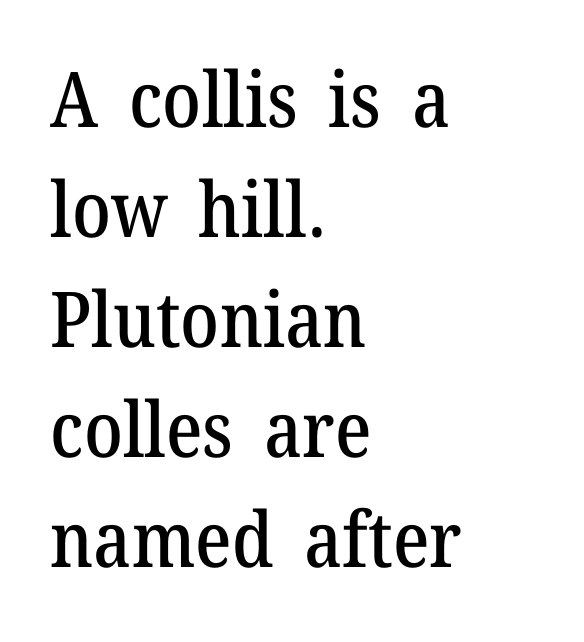
Q: Is the text italic (slanted)? A: No, it is upright.
Q: Is the typeface a serif or a sans-serif typeface? A: Serif.
Q: Is the text underlined? A: No.
Q: How is the paragraph aligned? A: Left-aligned.
Q: Is the spacing between letters normal or unusually wide? A: Normal.
Q: Is the spacing between lines tight, normal or loose? A: Normal.
Q: Width (condensed, normal, or wide)? A: Normal.
Q: Stroke contrast? A: Medium.
Q: x-height? A: Medium.
Q: Monospaced? A: No.
